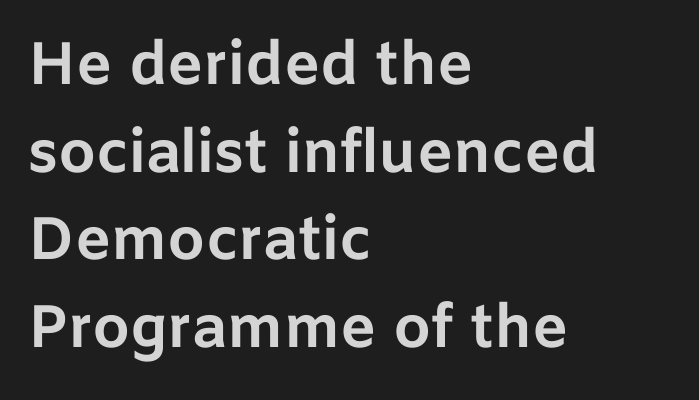
The typesetting leans heavy: a genuine bold. Look at the bottom of the vertical strokes: they stop flat, with no serifs. A clean baseline with only descenders dipping below it. Default kerning and tracking; the words read as compact shapes. Quick note: not italic, upright.
